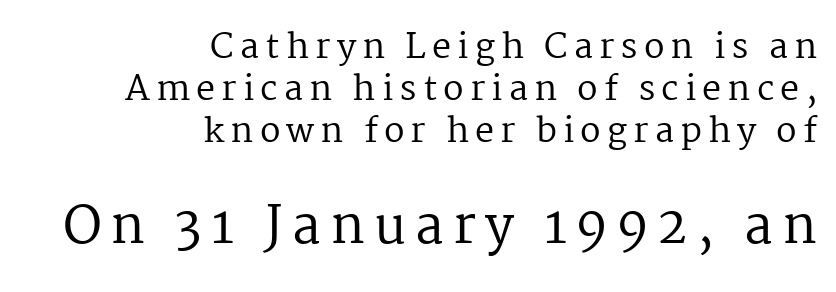
{"serif": "yes", "italic": "no", "bold": "no", "weight": "regular", "width": "normal", "stroke_contrast": "medium", "x_height": "medium", "monospaced": "no", "underline": "no", "align": "right", "line_spacing_ratio": 1.23, "larger_block": "second", "size_ratio": 1.5, "glyph_px": 51}
